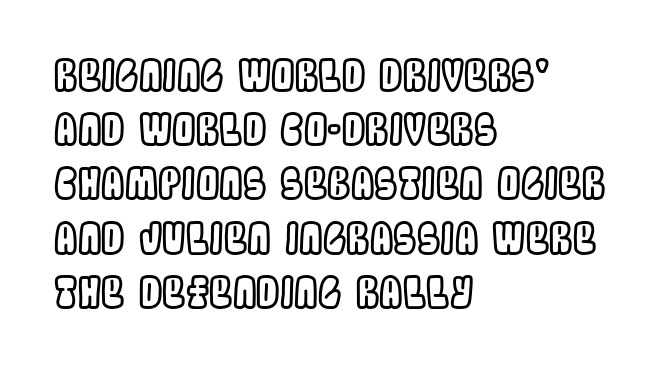
Q: Is the text italic (slanted)? A: No, it is upright.
Q: Is the text underlined? A: No.
Q: How is the paragraph aligned? A: Left-aligned.
Q: Is the spacing between letters normal or unusually wide? A: Normal.
Q: Is the spacing between lines tight, normal or loose? A: Normal.
Q: Width (condensed, normal, or wide)? A: Condensed.
Q: x-height? A: Large.
Q: Monospaced? A: No.
